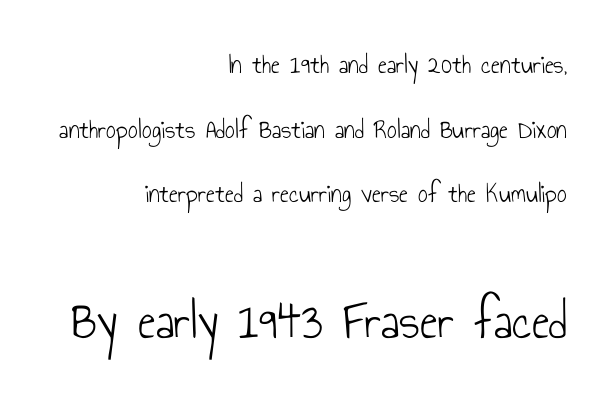
Q: Is the text bold? A: No.
Q: Is the text italic (slanted)? A: No, it is upright.
Q: Is the typeface a serif or a sans-serif typeface? A: Sans-serif.
Q: Is the text underlined? A: No.
Q: How is the paragraph aligned? A: Right-aligned.
Q: Is the spacing between letters normal or unusually wide? A: Normal.
Q: Is the spacing between lines tight, normal or loose? A: Loose.
Q: Which block of text is set in a larger size, the first (top) or the second (bottom)? A: The second (bottom) one.
Q: Width (condensed, normal, or wide)? A: Condensed.
Q: Stroke contrast? A: Low.
Q: x-height? A: Small.
Q: Monospaced? A: No.
